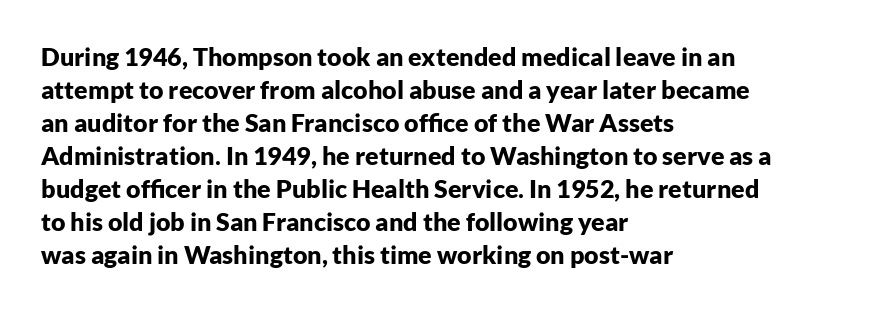
The image shows 25 px bold type, upright; set left-aligned, normal line spacing (1.32x), normal letter spacing, not underlined.
